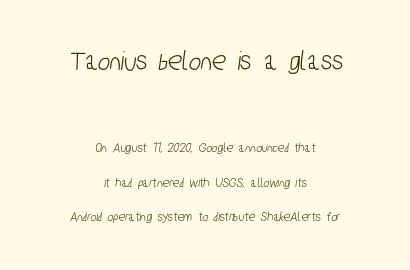
{"serif": "no", "width": "condensed", "stroke_contrast": "low", "x_height": "medium", "monospaced": "no", "underline": "no", "align": "center", "line_spacing": "loose", "line_spacing_ratio": 2.45, "letter_spacing": "normal", "letter_spacing_em": 0.0, "larger_block": "first", "size_ratio": 2.07, "glyph_px": 29}
